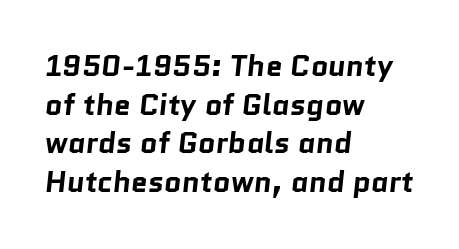
These lines carry a lot of weight — the face is fully bold. Observe the ordinary spacing: letters are neighbours, not strangers. Compared with a centered layout, this one pins lines to the left instead. Each letter keeps its own natural width here, so spacing adapts to shape. Unmarked baselines from the first word to the last. Baseline-to-baseline distance is the conventional proportion of letter height.
